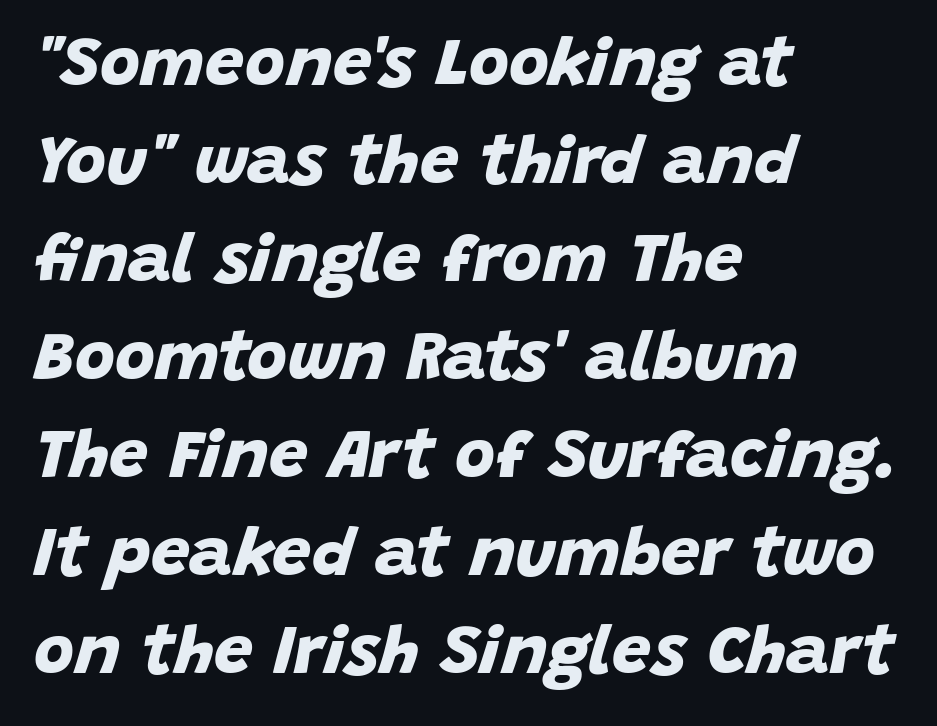
Spacing between characters is what you'd get straight out of the box. Spacing verdict: proportional, widths tailored to each character. I'd describe the lettering as bold — thick and assertive. The glyphs are unaccompanied by any horizontal stroke below them. Leftover space on each line is placed entirely after the last word. The leading is moderate, giving the passage an even texture.
